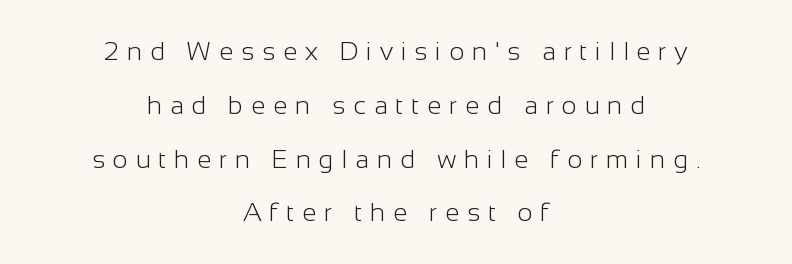
Type without underlining. This reads as an unemphasized weight, regular at the heaviest. Tracking here is generous; glyphs stand well apart from one another. When letters stand straight like this, we call the style roman or upright. Whoever set this chose breathing room over compactness in the vertical rhythm. Does the copy run flush right? No — it is centered line by line.
